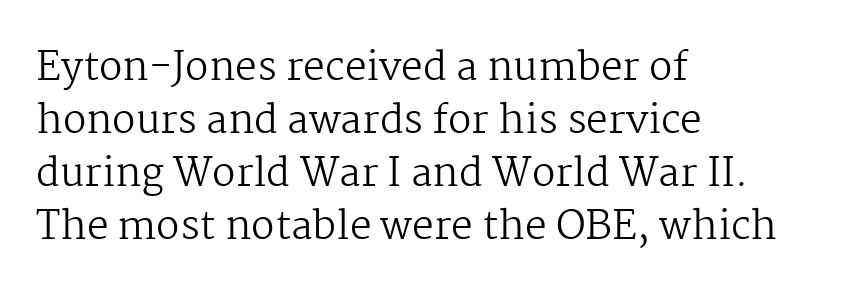
The image shows 39 px regular-weight serif type, upright; set left-aligned, normal line spacing (1.36x), normal letter spacing, not underlined; medium stroke contrast and a medium x-height.
